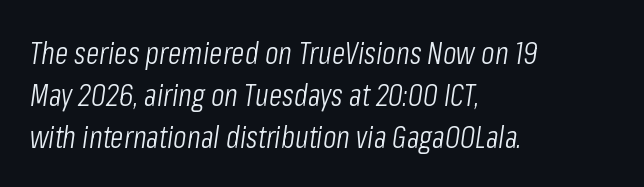
The image shows 31 px light, condensed type, italic (leaning right); set left-aligned, normal line spacing (1.35x), normal letter spacing, not underlined; low stroke contrast and a medium x-height.
